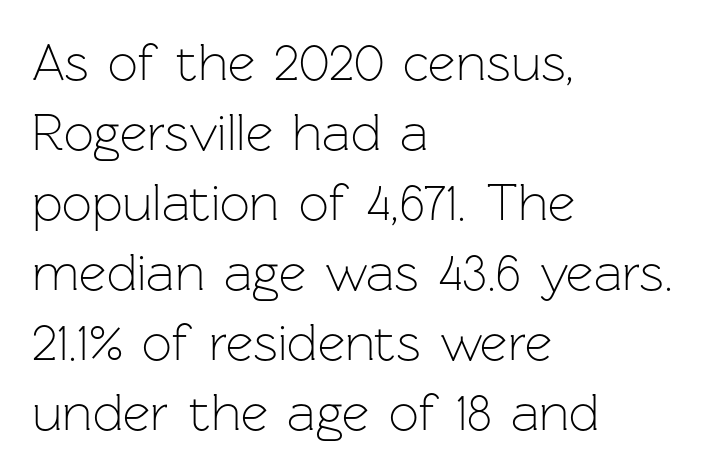
Q: Is the text bold? A: No.
Q: Is the text italic (slanted)? A: No, it is upright.
Q: Is the typeface a serif or a sans-serif typeface? A: Sans-serif.
Q: Is the text underlined? A: No.
Q: How is the paragraph aligned? A: Left-aligned.
Q: Is the spacing between letters normal or unusually wide? A: Normal.
Q: Is the spacing between lines tight, normal or loose? A: Normal.
Q: Width (condensed, normal, or wide)? A: Normal.
Q: Stroke contrast? A: Low.
Q: x-height? A: Medium.
Q: Monospaced? A: No.
